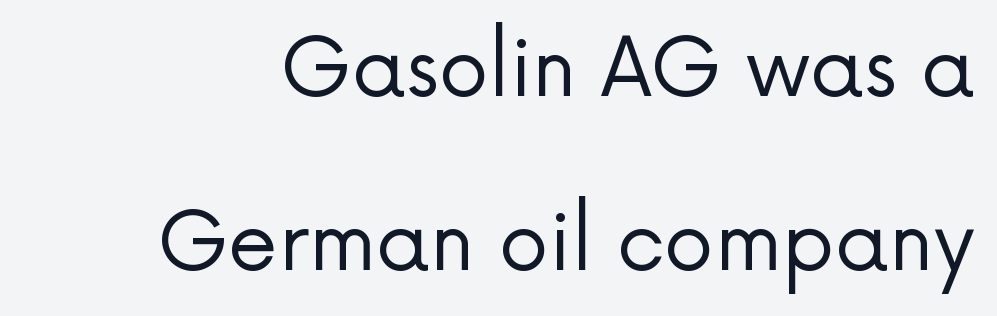
Q: Is the text bold? A: No.
Q: Is the text italic (slanted)? A: No, it is upright.
Q: Is the typeface a serif or a sans-serif typeface? A: Sans-serif.
Q: Is the text underlined? A: No.
Q: Is the spacing between letters normal or unusually wide? A: Normal.
Q: Is the spacing between lines tight, normal or loose? A: Loose.
Q: Width (condensed, normal, or wide)? A: Normal.
Q: Stroke contrast? A: Low.
Q: x-height? A: Medium.
Q: Monospaced? A: No.
